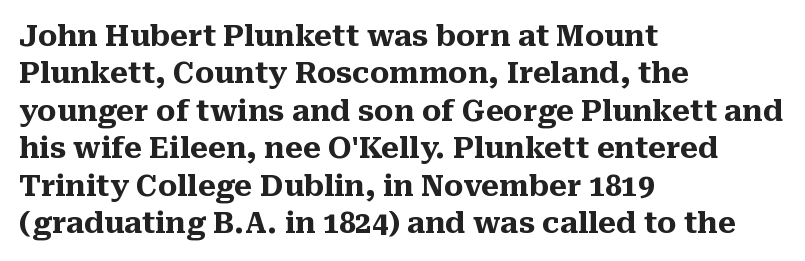
Teacher's note: observe the even left margin — that is flush-left alignment. Nothing unusual about the tracking: characters are spaced as the font intends. Words float on clear page, feet unadorned. Does the type have serifs? Yes, each stem ends in a small foot.
